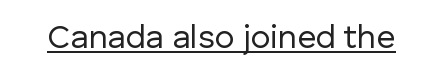
The image shows 33 px regular-weight sans-serif type, upright; set normal letter spacing, underlined; low stroke contrast and a medium x-height.
